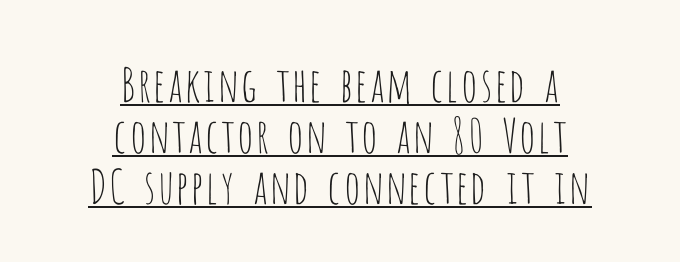
Q: Is the text bold? A: No.
Q: Is the text italic (slanted)? A: No, it is upright.
Q: Is the typeface a serif or a sans-serif typeface? A: Sans-serif.
Q: Is the text underlined? A: Yes.
Q: How is the paragraph aligned? A: Centered.
Q: Is the spacing between letters normal or unusually wide? A: Normal.
Q: Is the spacing between lines tight, normal or loose? A: Tight.
Q: Width (condensed, normal, or wide)? A: Condensed.
Q: Stroke contrast? A: Low.
Q: x-height? A: Large.
Q: Monospaced? A: No.
